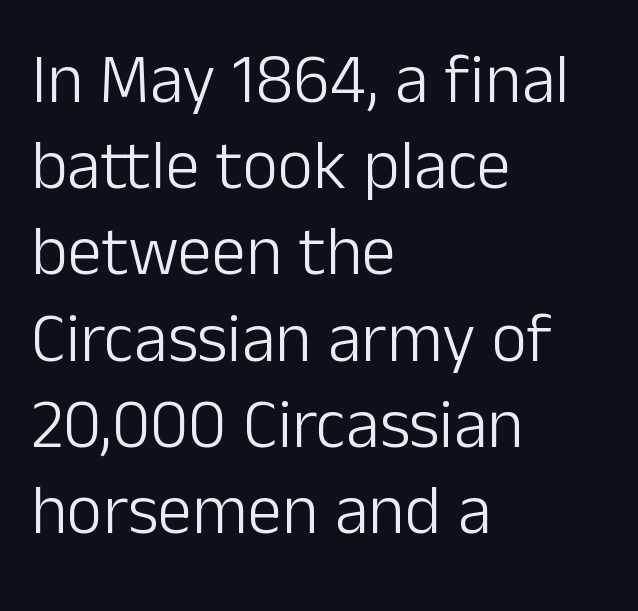
The font's upright variant was chosen for this text. Casual observation: everything's shoved over to the left. What's the leading like? Ordinary, nothing unusual. The font is comparable to plain body text, perhaps lighter. Between one letter and the next there's only the usual sliver of space. Nope, no serifs anywhere on these letters.
